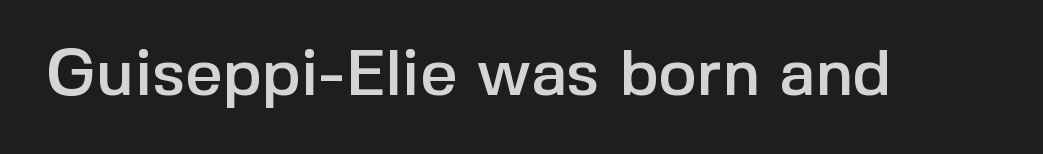
The image shows 65 px sans-serif type, upright; set normal letter spacing, not underlined; a medium x-height.
